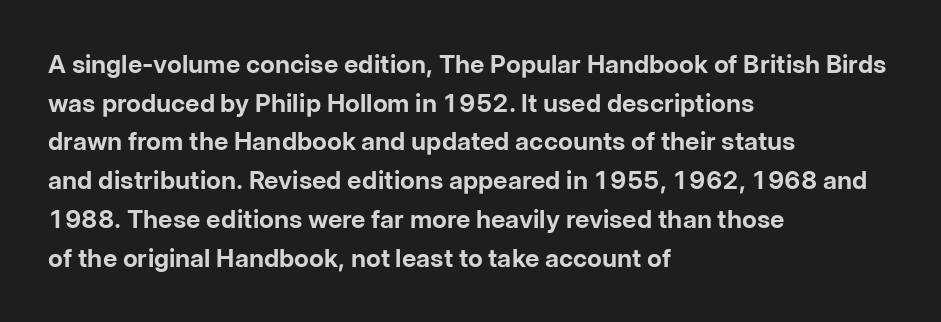
Lines of text with bare space underneath. Default kerning and tracking; the words read as compact shapes. Typeset ragged right — the left edge is the straight one. Regarding leading, the lines here are spaced in the standard way. Every stem runs plumb, perpendicular to the baseline.
